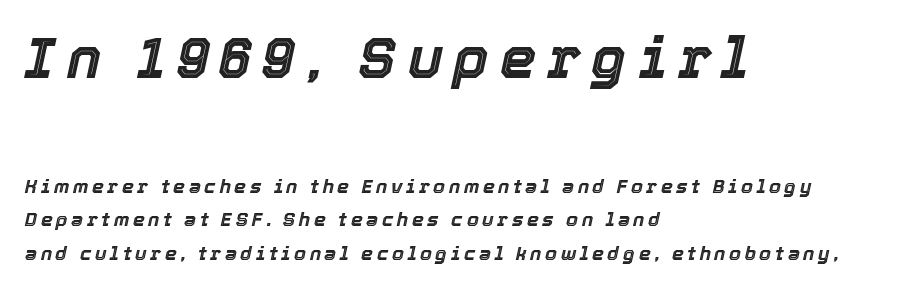
The foot of each line stays bare and open. The earlier block is typeset at a bigger size than the later block. Proportional: the letters do not fall into vertical columns. The ragged edge is on the right, which tells us the setting is flush left. The typography opts for an oblique posture over an upright one.
